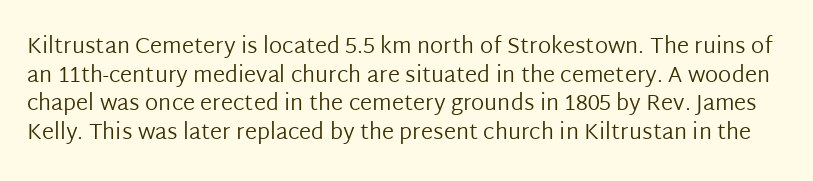
The image shows 22 px text type, upright; set normal line spacing (1.3x), normal letter spacing, not underlined.
